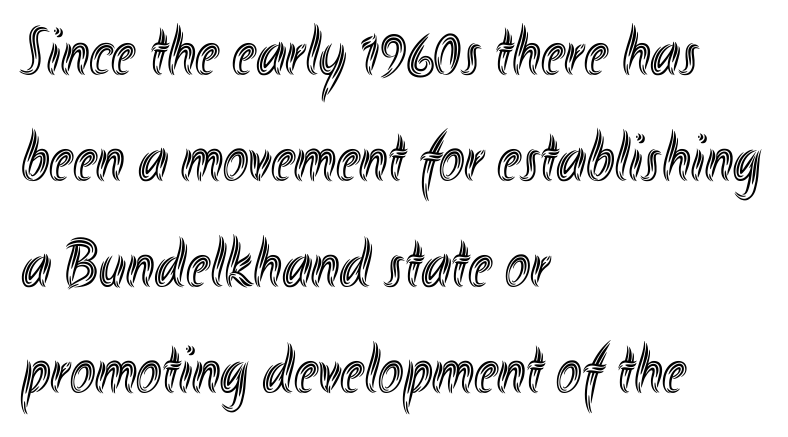
The image shows 68 px condensed type; set left-aligned, normal line spacing (1.56x), normal letter spacing, not underlined; a small x-height.
